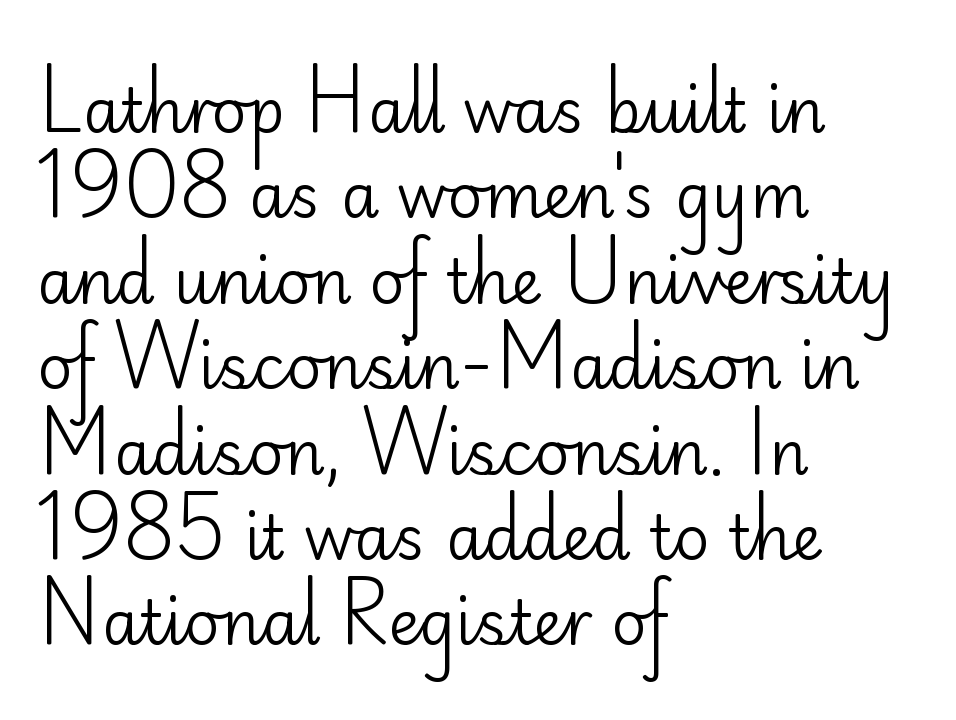
Q: Is the text bold? A: No.
Q: Is the text italic (slanted)? A: No, it is upright.
Q: Is the typeface a serif or a sans-serif typeface? A: Sans-serif.
Q: Is the text underlined? A: No.
Q: How is the paragraph aligned? A: Left-aligned.
Q: Is the spacing between letters normal or unusually wide? A: Normal.
Q: Is the spacing between lines tight, normal or loose? A: Normal.
Q: Width (condensed, normal, or wide)? A: Normal.
Q: Stroke contrast? A: Low.
Q: x-height? A: Small.
Q: Monospaced? A: No.
